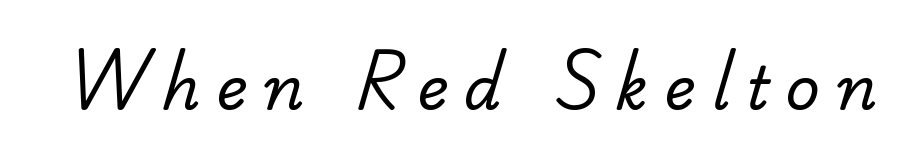
{"bold": "no", "weight": "regular", "width": "normal", "stroke_contrast": "low", "x_height": "small", "monospaced": "no", "underline": "no", "letter_spacing": "wide", "letter_spacing_em": 0.27, "glyph_px": 60}
